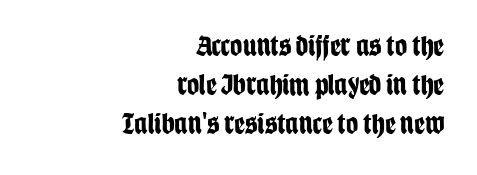
Q: Is the text bold? A: Yes.
Q: Is the text italic (slanted)? A: No, it is upright.
Q: Is the typeface a serif or a sans-serif typeface? A: Sans-serif.
Q: Is the text underlined? A: No.
Q: How is the paragraph aligned? A: Right-aligned.
Q: Is the spacing between letters normal or unusually wide? A: Normal.
Q: Is the spacing between lines tight, normal or loose? A: Normal.
Q: Width (condensed, normal, or wide)? A: Condensed.
Q: Stroke contrast? A: Low.
Q: x-height? A: Large.
Q: Monospaced? A: No.
